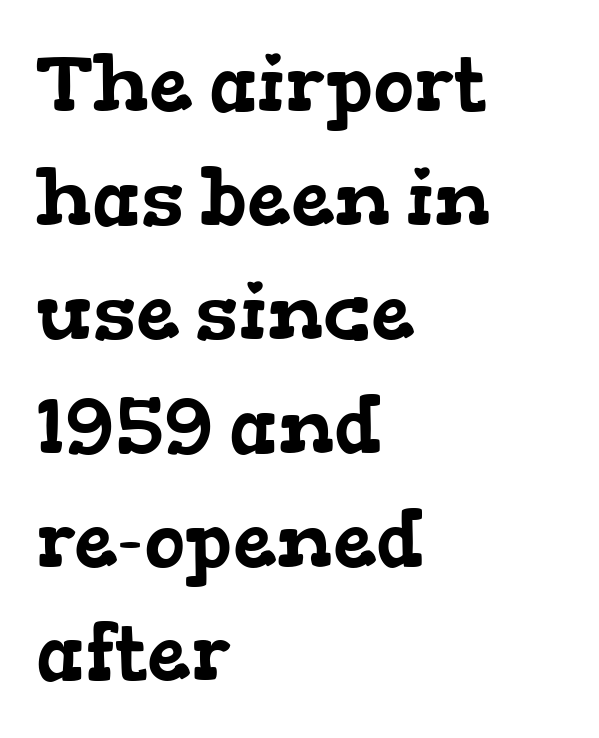
Yep, those are serifs on the letters. Vertically, the passage feels balanced, rows spaced as you'd expect. The area under the type is left untouched. The face used here is proportionally spaced, like ordinary book or web type. Compared with a centered layout, this one pins lines to the left instead.
